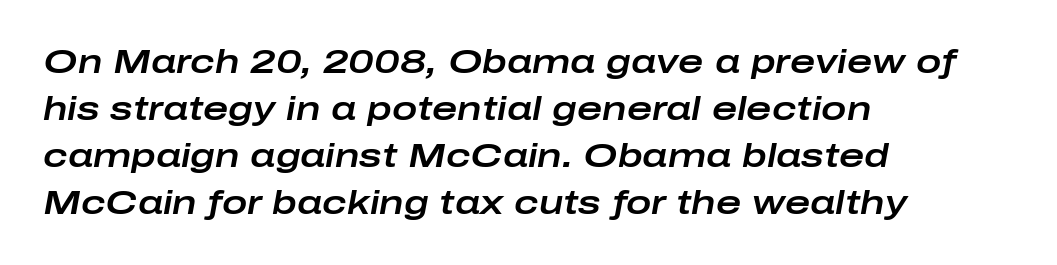
Horizontally, the lines are justified to the leading edge only. Think of a printed novel: that variable character pitch is what you see here. The rows are spaced the way most documents space them. These lines were composed using italics. The horizontal fit of the characters is conventional and even. Just letters on the line, the space beneath them empty.
